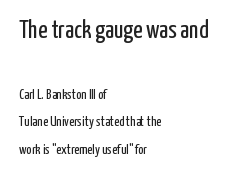
{"italic": "no", "bold": "no", "underline": "no", "align": "left", "line_spacing": "loose", "line_spacing_ratio": 1.96, "letter_spacing": "normal", "letter_spacing_em": 0.0, "larger_block": "first", "size_ratio": 1.79, "glyph_px": 25}
